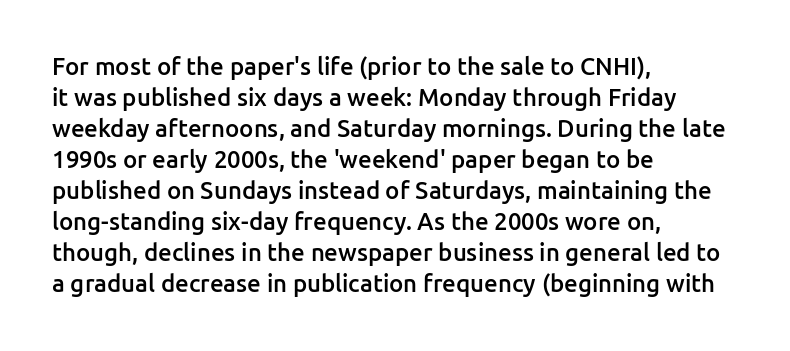
{"italic": "no", "bold": "semi", "underline": "no", "align": "left", "line_spacing": "normal", "line_spacing_ratio": 1.29, "letter_spacing": "normal", "letter_spacing_em": 0.0, "glyph_px": 24}
